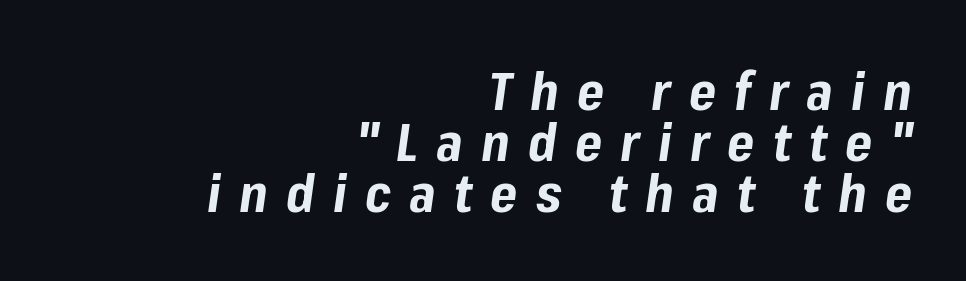
The image shows 52 px bold type, italic (leaning right); set right-aligned, tight line spacing (0.98x), unusually wide letter spacing (+0.35 em), not underlined; low stroke contrast and a medium x-height.
